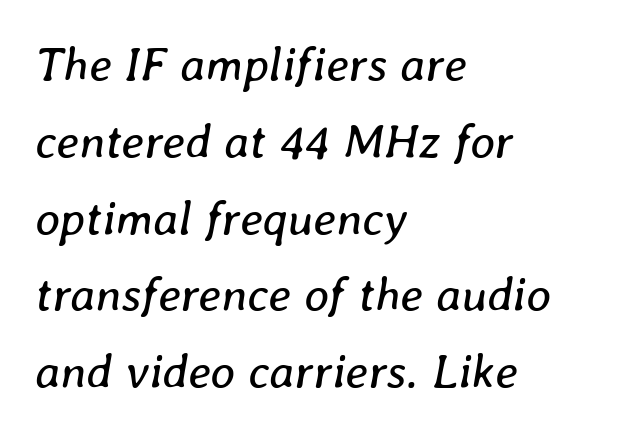
{"italic": "yes", "lean": "right", "slant_degrees": 8, "bold": "no", "weight": "regular", "width": "normal", "stroke_contrast": "low", "x_height": "medium", "monospaced": "no", "underline": "no", "align": "left", "line_spacing": "normal", "line_spacing_ratio": 1.6, "letter_spacing": "normal", "letter_spacing_em": 0.0, "glyph_px": 48}
